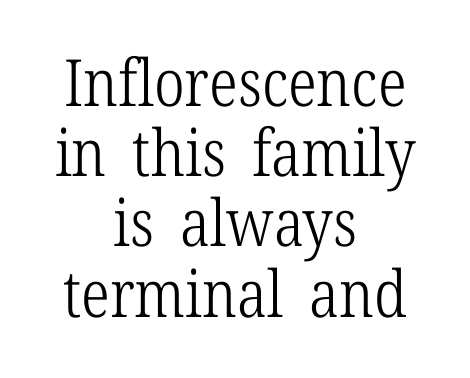
{"serif": "yes", "italic": "no", "bold": "no", "weight": "light", "width": "condensed", "stroke_contrast": "low", "x_height": "medium", "monospaced": "no", "underline": "no", "align": "center", "line_spacing": "tight", "line_spacing_ratio": 1.08, "letter_spacing": "normal", "letter_spacing_em": 0.0, "glyph_px": 65}
